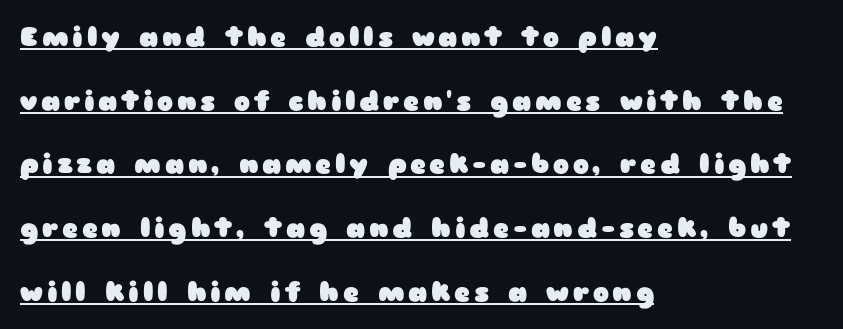
The image shows 27 px bold type, upright; set left-aligned, loose line spacing (2.36x), underlined.
